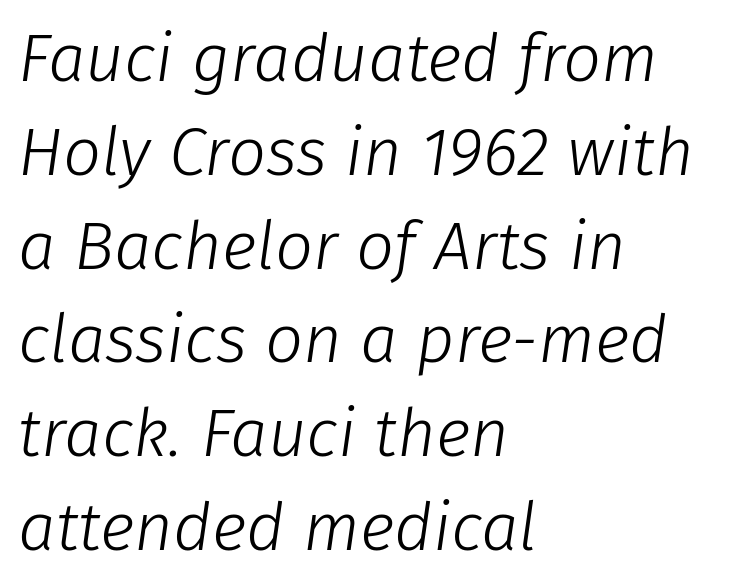
Q: Is the text bold? A: No.
Q: Is the text italic (slanted)? A: Yes, it leans right by about 8 degrees.
Q: Is the text underlined? A: No.
Q: How is the paragraph aligned? A: Left-aligned.
Q: Is the spacing between letters normal or unusually wide? A: Normal.
Q: Is the spacing between lines tight, normal or loose? A: Normal.
Q: Width (condensed, normal, or wide)? A: Normal.
Q: Stroke contrast? A: Low.
Q: x-height? A: Medium.
Q: Monospaced? A: No.
